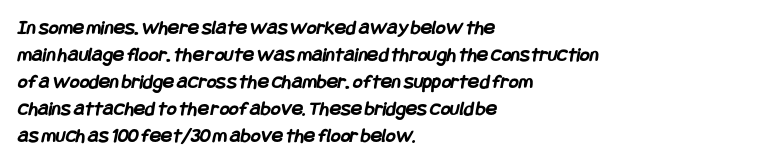
The image shows 21 px bold type; set left-aligned, normal line spacing (1.29x), normal letter spacing, not underlined.
